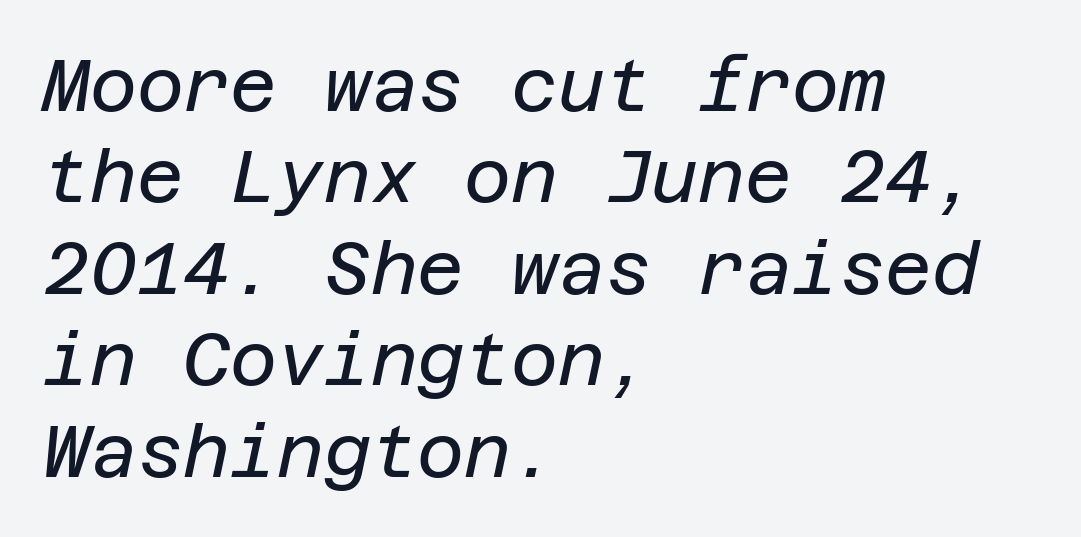
Is the type heavy? It reads as light-to-regular instead. Interline gaps are of average width in this sample. If you drew a ruler down the left edge, every line would touch it. Beneath every word, the page is bare.
